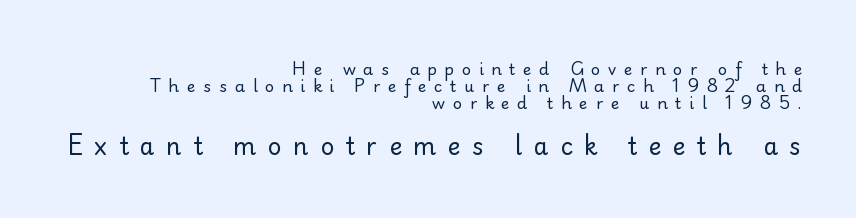
{"italic": "no", "bold": "no", "underline": "no", "align": "right", "line_spacing": "tight", "line_spacing_ratio": 1.05, "letter_spacing": "wide", "letter_spacing_em": 0.48, "larger_block": "second", "size_ratio": 1.5, "glyph_px": 24}
